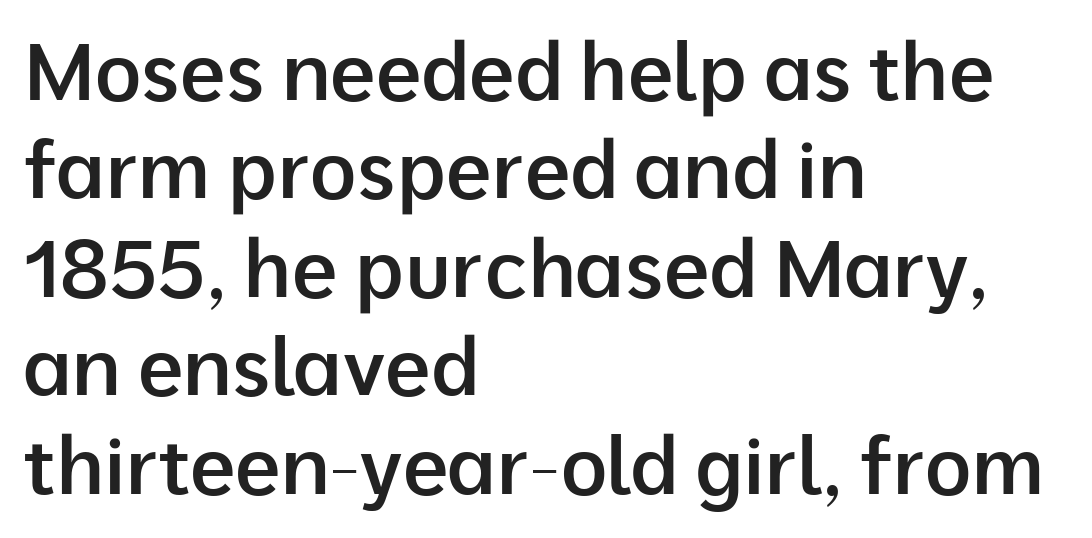
Q: Is the text bold? A: Semi-bold.
Q: Is the text italic (slanted)? A: No, it is upright.
Q: Is the typeface a serif or a sans-serif typeface? A: Sans-serif.
Q: Is the text underlined? A: No.
Q: How is the paragraph aligned? A: Left-aligned.
Q: Is the spacing between letters normal or unusually wide? A: Normal.
Q: Width (condensed, normal, or wide)? A: Normal.
Q: Stroke contrast? A: Low.
Q: x-height? A: Medium.
Q: Monospaced? A: No.
